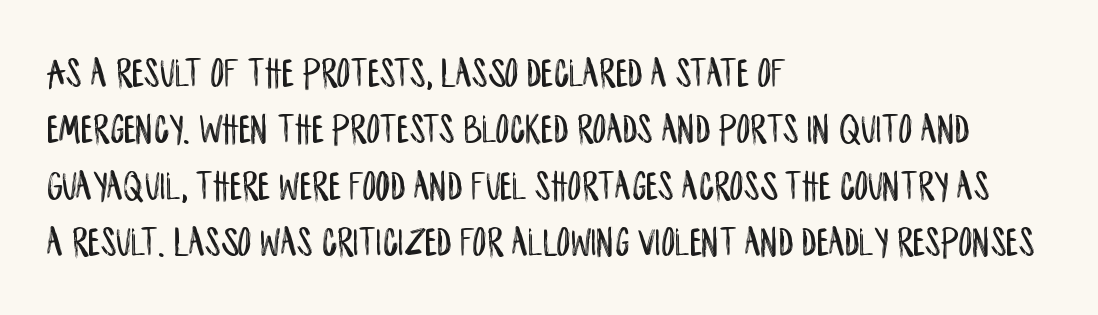
Q: Is the text italic (slanted)? A: No, it is upright.
Q: Is the typeface a serif or a sans-serif typeface? A: Sans-serif.
Q: Is the text underlined? A: No.
Q: How is the paragraph aligned? A: Left-aligned.
Q: Is the spacing between letters normal or unusually wide? A: Normal.
Q: Is the spacing between lines tight, normal or loose? A: Normal.
Q: Width (condensed, normal, or wide)? A: Condensed.
Q: Stroke contrast? A: Low.
Q: x-height? A: Large.
Q: Monospaced? A: No.
